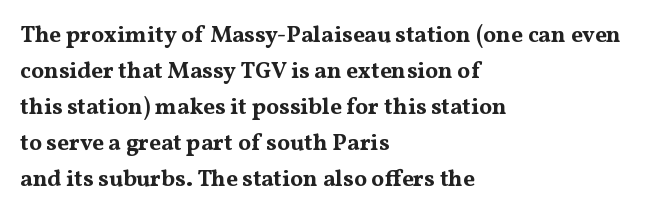
{"italic": "no", "bold": "yes", "underline": "no", "align": "left", "line_spacing": "normal", "line_spacing_ratio": 1.56, "letter_spacing": "normal", "letter_spacing_em": 0.0, "glyph_px": 23}
